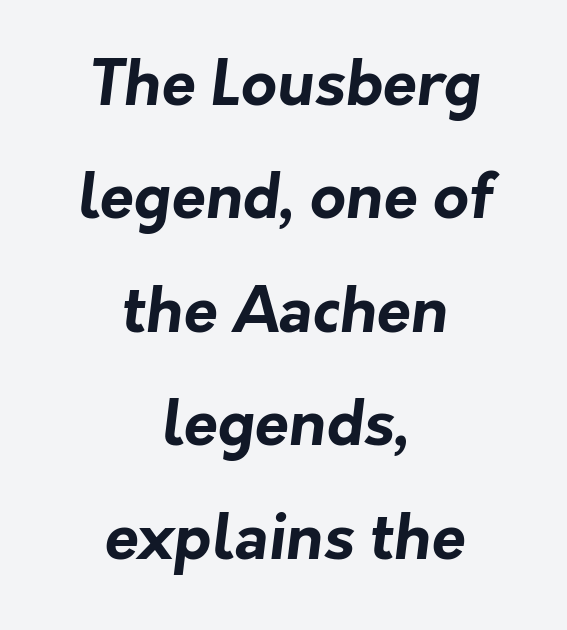
{"serif": "no", "bold": "yes", "weight": "bold", "width": "normal", "stroke_contrast": "low", "x_height": "medium", "monospaced": "no", "underline": "no", "align": "center", "line_spacing_ratio": 1.83, "letter_spacing": "normal", "letter_spacing_em": 0.0, "glyph_px": 62}
